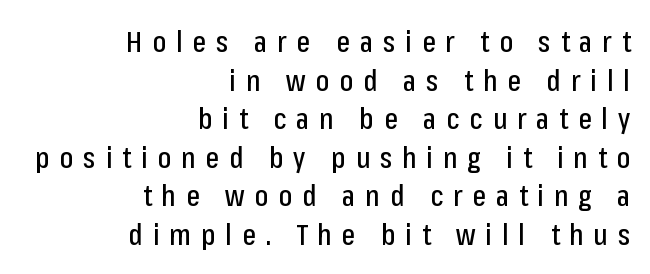
The image shows 29 px condensed sans-serif type, upright; set right-aligned, normal line spacing (1.33x), unusually wide letter spacing (+0.34 em), not underlined; low stroke contrast and a medium x-height.
